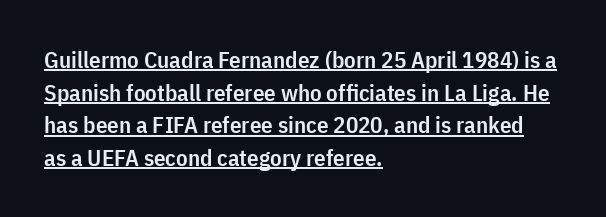
Students, observe: this is what conventionally led text looks like. Every stem runs plumb, perpendicular to the baseline. What stands out about the letter spacing? Nothing — it is the standard amount. The rendering anchors every line to the left-hand side. Typographic density is moderately raised because the face is semibold.
